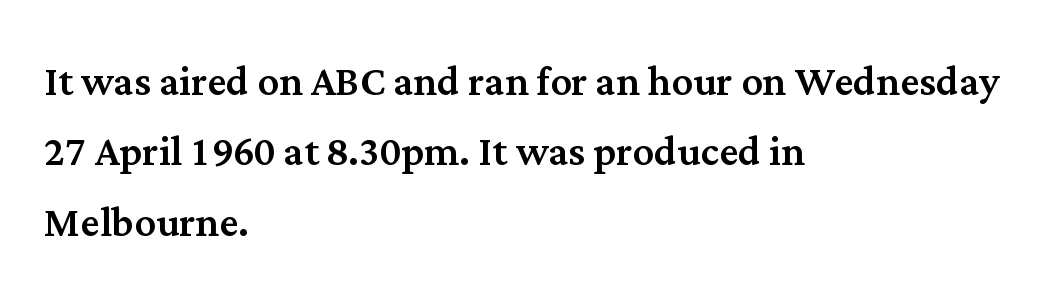
Varying glyph widths throughout — classic text-font behaviour. Only glyphs here, with clear space below each row. Where is the straight margin? On the left. The font family rendered here belongs to the serif group. No extra tracking has been applied to these lines.
